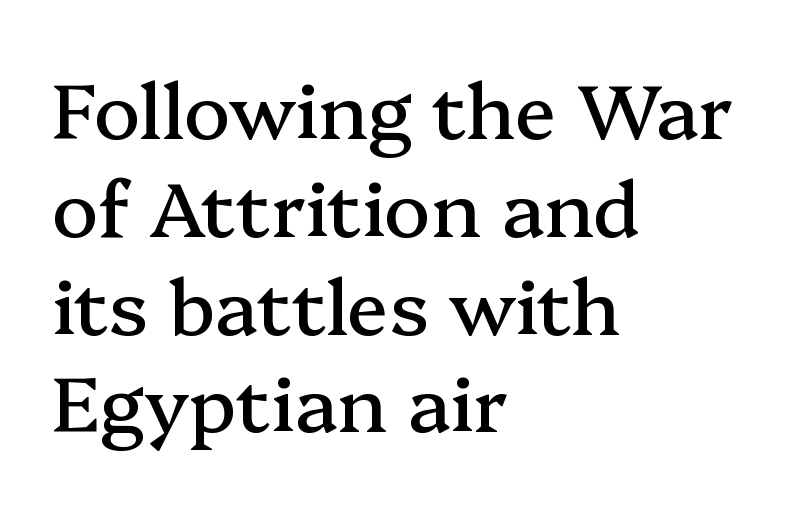
The image shows 77 px serif type, upright; set left-aligned, normal line spacing (1.27x), normal letter spacing, not underlined; medium stroke contrast and a medium x-height.
